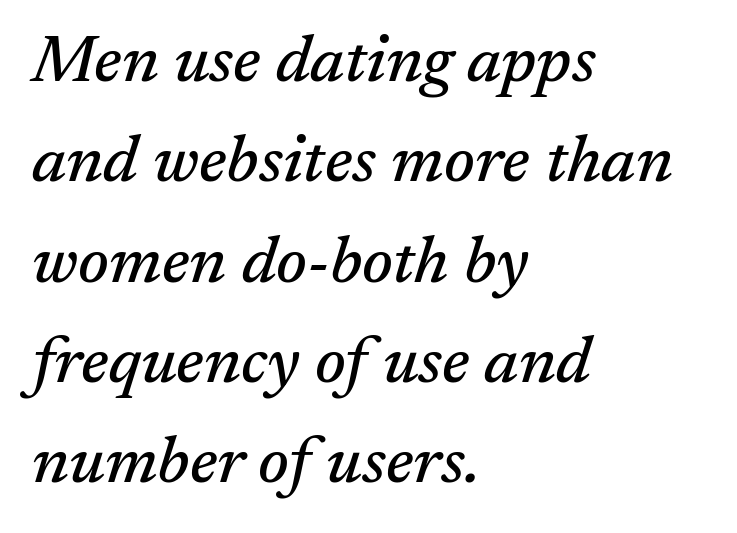
{"serif": "yes", "italic": "yes", "lean": "right", "slant_degrees": 17, "width": "normal", "stroke_contrast": "medium", "x_height": "medium", "monospaced": "no", "underline": "no", "align": "left", "line_spacing": "normal", "line_spacing_ratio": 1.52, "letter_spacing": "normal", "letter_spacing_em": 0.0, "glyph_px": 66}
